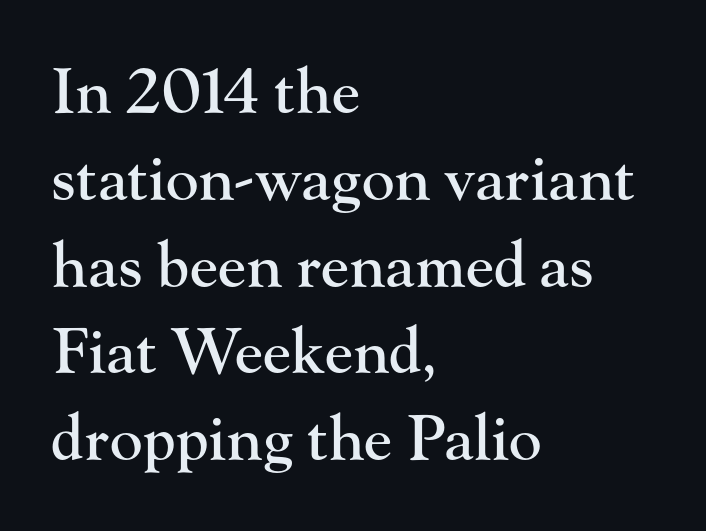
If you drew a line through each stem, it would be perfectly vertical. The setting favours the left margin, as ordinary paragraphs usually do. The designer left line spacing at the default. What kind of face is this? One with serifs. Glance below the letters and you will spot only blank space. You could call the tracking neutral — neither tight nor loose.
